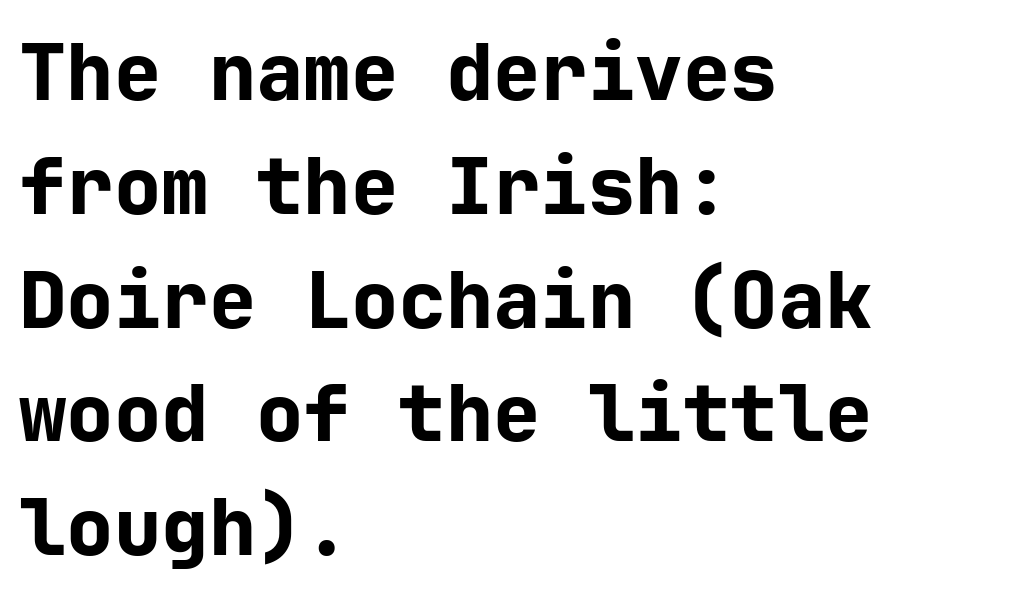
{"serif": "no", "italic": "no", "bold": "yes", "weight": "bold", "width": "normal", "stroke_contrast": "low", "x_height": "medium", "underline": "no", "align": "left", "line_spacing": "normal", "line_spacing_ratio": 1.44, "letter_spacing": "normal", "letter_spacing_em": 0.0, "glyph_px": 79}
